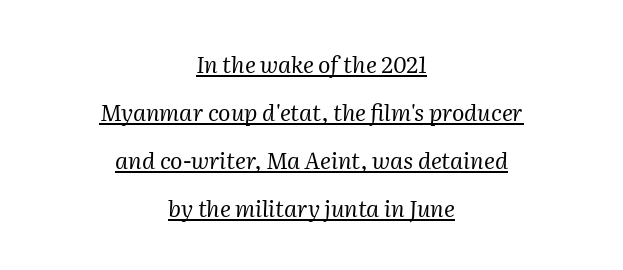
The image shows 23 px text type, italic (leaning right); set centered, loose line spacing (2.08x), normal letter spacing, underlined.
